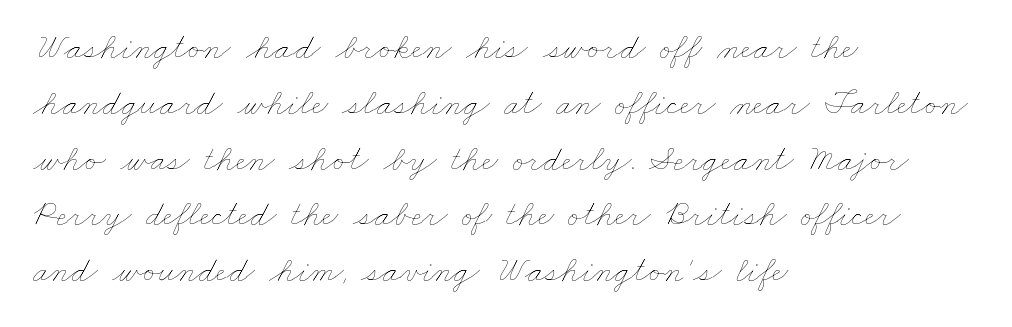
{"bold": "no", "weight": "thin", "width": "wide", "stroke_contrast": "low", "x_height": "small", "monospaced": "no", "underline": "no", "align": "left", "line_spacing": "normal", "line_spacing_ratio": 1.55, "letter_spacing": "normal", "letter_spacing_em": 0.0, "glyph_px": 36}
